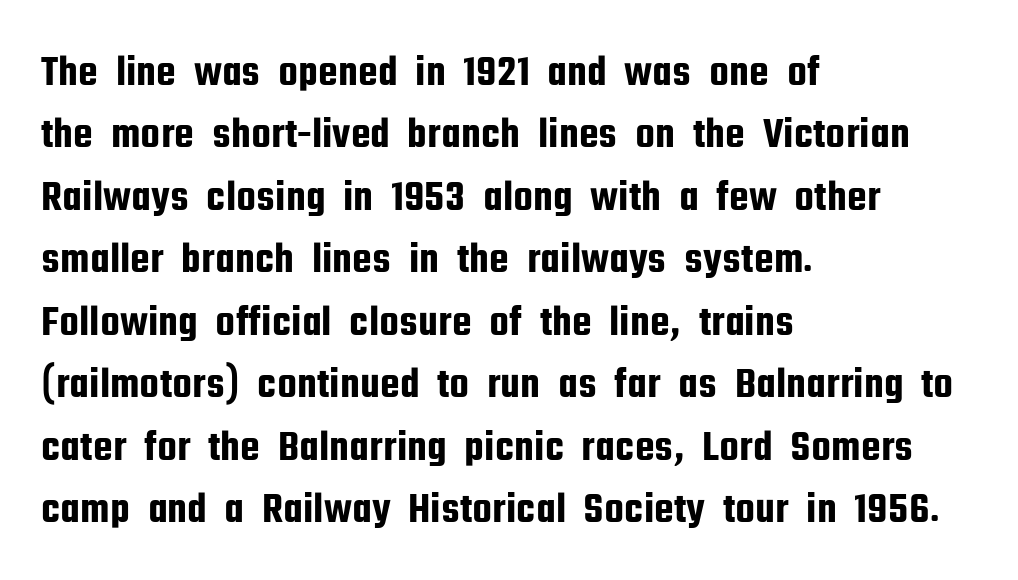
Q: Is the text italic (slanted)? A: No, it is upright.
Q: Is the typeface a serif or a sans-serif typeface? A: Sans-serif.
Q: Is the text underlined? A: No.
Q: How is the paragraph aligned? A: Left-aligned.
Q: Is the spacing between letters normal or unusually wide? A: Normal.
Q: Is the spacing between lines tight, normal or loose? A: Normal.
Q: Width (condensed, normal, or wide)? A: Condensed.
Q: Stroke contrast? A: Low.
Q: x-height? A: Medium.
Q: Monospaced? A: No.
